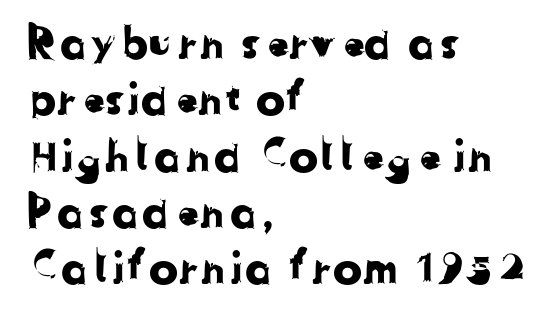
Q: Is the typeface a serif or a sans-serif typeface? A: Sans-serif.
Q: Is the text underlined? A: No.
Q: How is the paragraph aligned? A: Left-aligned.
Q: Is the spacing between letters normal or unusually wide? A: Normal.
Q: Is the spacing between lines tight, normal or loose? A: Normal.
Q: Width (condensed, normal, or wide)? A: Normal.
Q: Stroke contrast? A: Low.
Q: x-height? A: Medium.
Q: Monospaced? A: No.
